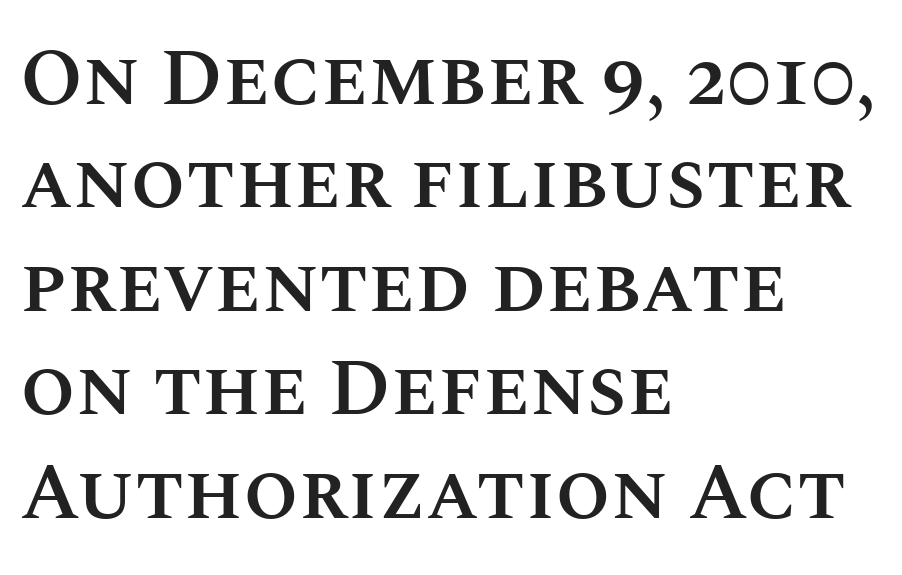
The image shows 79 px semibold type, upright; set left-aligned, normal line spacing (1.31x), normal letter spacing, not underlined; medium stroke contrast and a large x-height.
